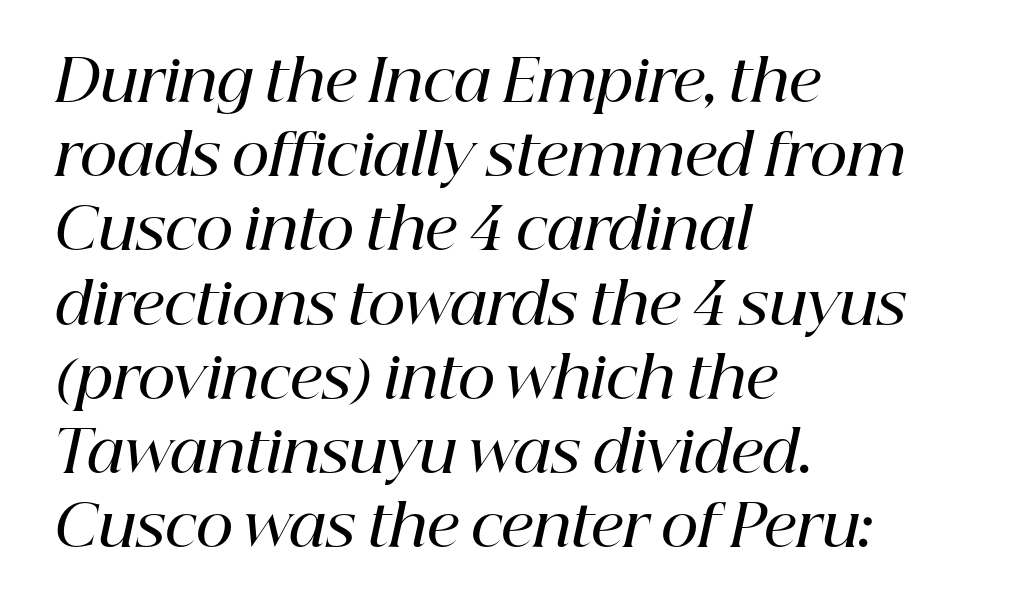
Q: Is the text bold? A: Semi-bold.
Q: Is the text italic (slanted)? A: Yes, it leans right by about 12 degrees.
Q: Is the typeface a serif or a sans-serif typeface? A: Serif.
Q: Is the text underlined? A: No.
Q: How is the paragraph aligned? A: Left-aligned.
Q: Is the spacing between letters normal or unusually wide? A: Normal.
Q: Is the spacing between lines tight, normal or loose? A: Normal.
Q: Width (condensed, normal, or wide)? A: Normal.
Q: Stroke contrast? A: High.
Q: x-height? A: Medium.
Q: Monospaced? A: No.
